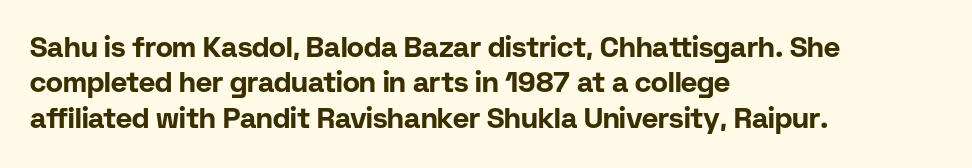
{"serif": "no", "italic": "no", "bold": "yes", "weight": "bold", "width": "normal", "stroke_contrast": "low", "x_height": "medium", "monospaced": "no", "underline": "no", "align": "left", "line_spacing": "normal", "line_spacing_ratio": 1.26, "letter_spacing": "normal", "letter_spacing_em": 0.0, "glyph_px": 28}
